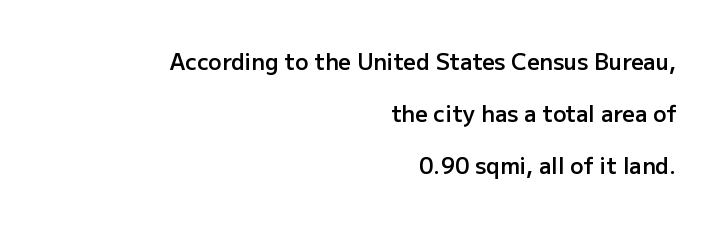
Alignment: flush right. Ascenders rise straight up at ninety degrees. Weight check: semibold — heavier than regular, not quite bold. The leading is generous, giving the passage an open texture. Is the letter spacing exaggerated? No — it looks like the ordinary default.
